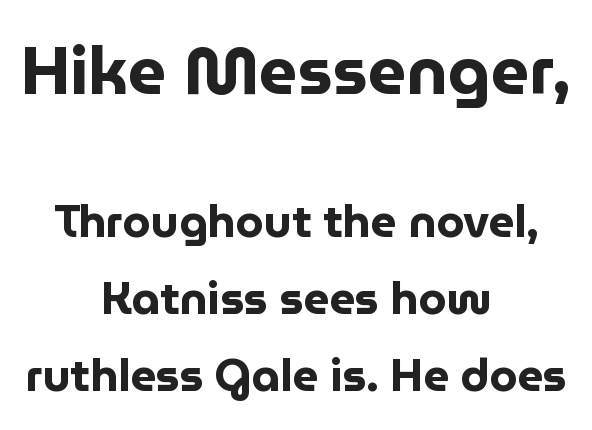
{"serif": "no", "italic": "no", "bold": "yes", "weight": "bold", "width": "normal", "stroke_contrast": "low", "x_height": "medium", "monospaced": "no", "underline": "no", "align": "center", "line_spacing_ratio": 1.71, "letter_spacing": "normal", "letter_spacing_em": 0.0, "larger_block": "first", "size_ratio": 1.49, "glyph_px": 67}
